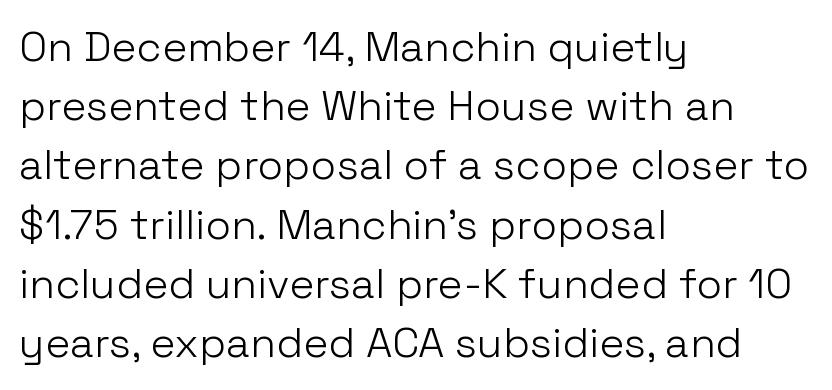
Q: Is the text bold? A: No.
Q: Is the text italic (slanted)? A: No, it is upright.
Q: Is the typeface a serif or a sans-serif typeface? A: Sans-serif.
Q: Is the text underlined? A: No.
Q: How is the paragraph aligned? A: Left-aligned.
Q: Is the spacing between letters normal or unusually wide? A: Normal.
Q: Is the spacing between lines tight, normal or loose? A: Normal.
Q: Width (condensed, normal, or wide)? A: Normal.
Q: Stroke contrast? A: Low.
Q: x-height? A: Medium.
Q: Monospaced? A: No.
